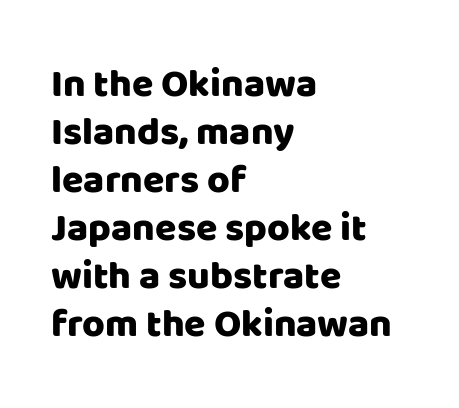
The image shows 39 px sans-serif type, upright; set left-aligned, line spacing 1.23x, normal letter spacing, not underlined; low stroke contrast and a large x-height.
